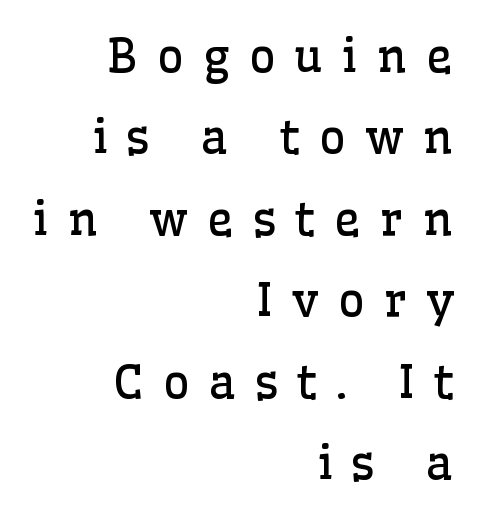
The image shows 46 px regular-weight serif type, upright; set right-aligned, line spacing 1.77x, unusually wide letter spacing (+0.42 em), not underlined; low stroke contrast and a medium x-height.
